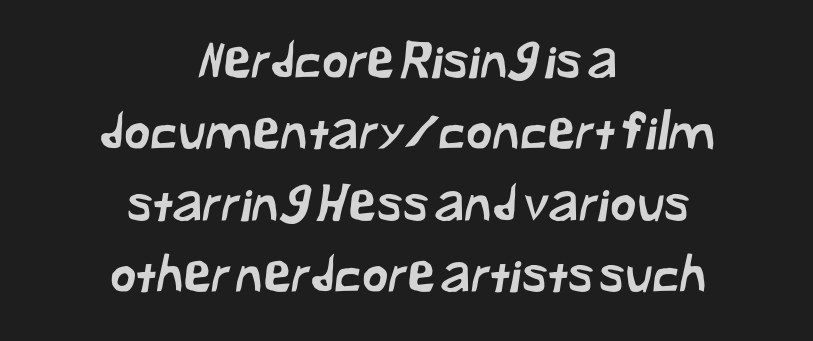
The image shows 51 px sans-serif type; set centered, normal line spacing (1.4x), normal letter spacing, not underlined; low stroke contrast and a medium x-height.
